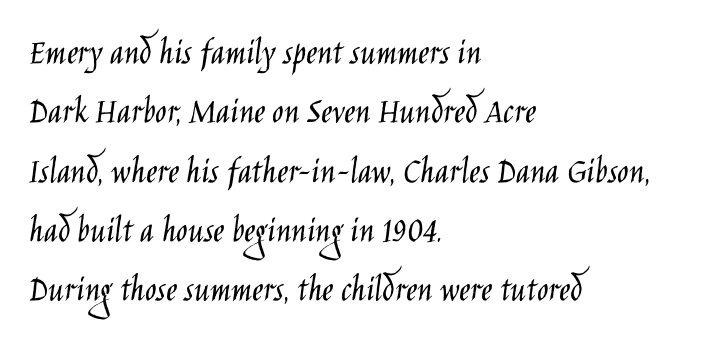
Weight: regular or lighter. The paragraph shown leans on its left margin. Spacing verdict: proportional, widths tailored to each character. The face used here is a sans, in the tradition of grotesques and geometrics. The line-height multiplier appears to be the usual default.
